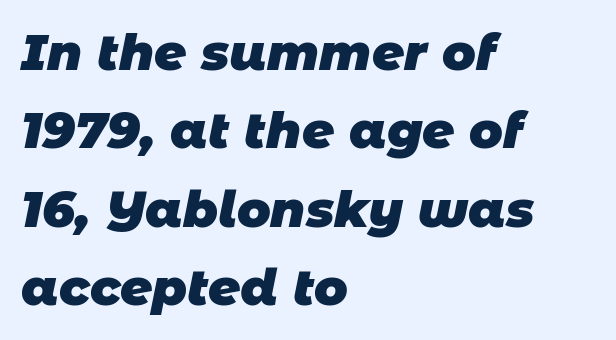
The image shows 50 px heavy sans-serif type; set left-aligned, normal line spacing (1.57x), normal letter spacing, not underlined; low stroke contrast and a large x-height.
